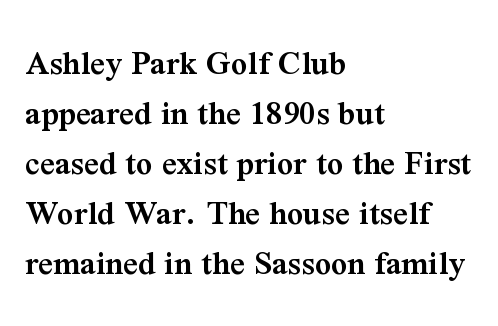
Q: Is the text bold? A: Semi-bold.
Q: Is the text italic (slanted)? A: No, it is upright.
Q: Is the typeface a serif or a sans-serif typeface? A: Serif.
Q: Is the text underlined? A: No.
Q: How is the paragraph aligned? A: Left-aligned.
Q: Is the spacing between letters normal or unusually wide? A: Normal.
Q: Is the spacing between lines tight, normal or loose? A: Normal.
Q: Width (condensed, normal, or wide)? A: Normal.
Q: Stroke contrast? A: Medium.
Q: x-height? A: Medium.
Q: Monospaced? A: No.
